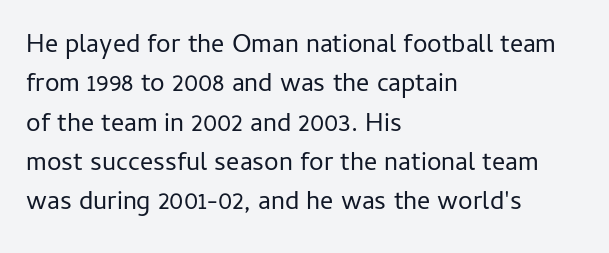
The image shows 26 px text type, upright; set left-aligned, normal line spacing (1.51x), normal letter spacing, not underlined.
